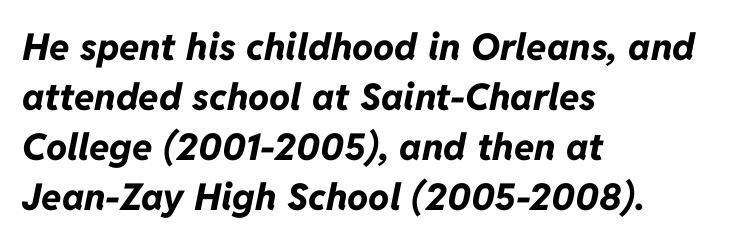
{"italic": "yes", "lean": "right", "slant_degrees": 11, "bold": "yes", "weight": "bold", "width": "normal", "stroke_contrast": "low", "x_height": "medium", "monospaced": "no", "underline": "no", "align": "left", "line_spacing": "normal", "line_spacing_ratio": 1.35, "letter_spacing": "normal", "letter_spacing_em": 0.0, "glyph_px": 37}
